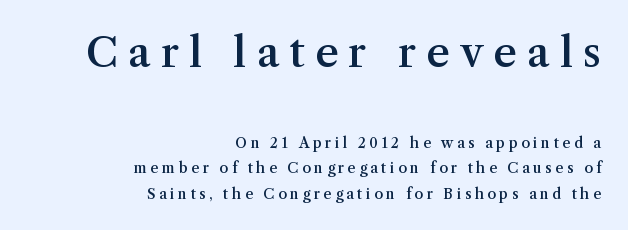
Q: Is the text bold? A: Semi-bold.
Q: Is the text italic (slanted)? A: No, it is upright.
Q: Is the typeface a serif or a sans-serif typeface? A: Serif.
Q: Is the text underlined? A: No.
Q: How is the paragraph aligned? A: Right-aligned.
Q: Is the spacing between letters normal or unusually wide? A: Unusually wide.
Q: Which block of text is set in a larger size, the first (top) or the second (bottom)? A: The first (top) one.
Q: Width (condensed, normal, or wide)? A: Normal.
Q: Stroke contrast? A: Medium.
Q: x-height? A: Medium.
Q: Monospaced? A: No.
